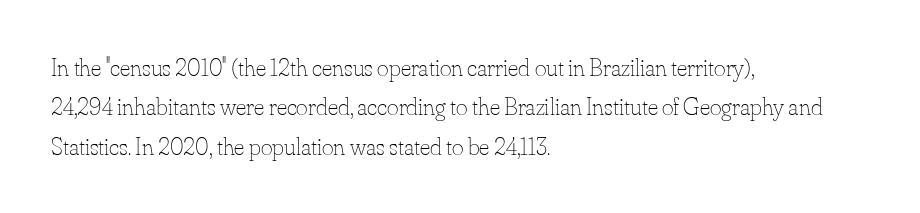
The image shows 25 px text type, upright; set left-aligned, normal line spacing (1.58x), normal letter spacing, not underlined.
